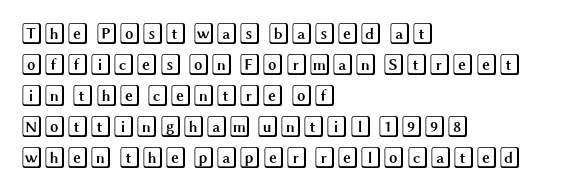
Q: Is the text italic (slanted)? A: No, it is upright.
Q: Is the text underlined? A: No.
Q: How is the paragraph aligned? A: Left-aligned.
Q: Is the spacing between letters normal or unusually wide? A: Normal.
Q: Is the spacing between lines tight, normal or loose? A: Normal.
